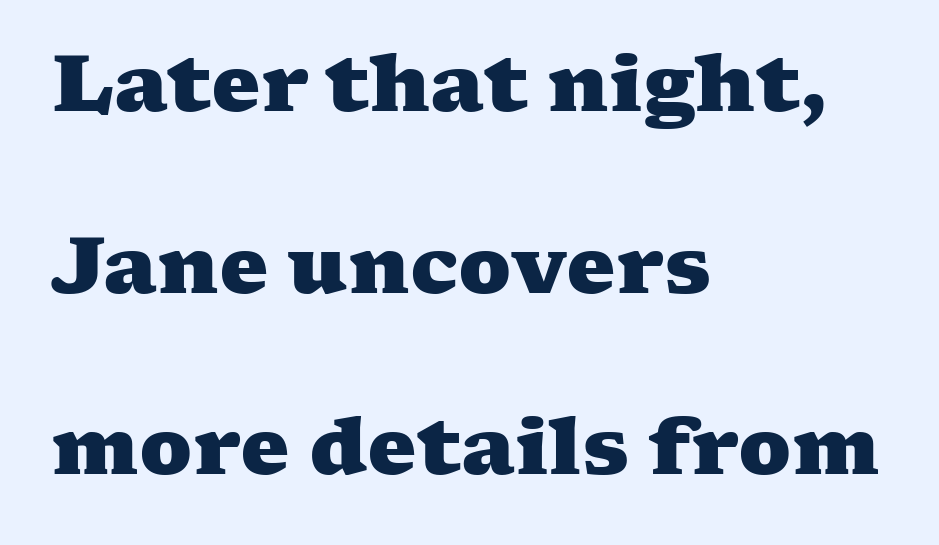
Line beginnings align vertically; line endings do not. Short note: letters normally spaced. The block of text is sparse from top to bottom, with ample space between rows. Underlining? Definitely not there. The letters carry serifs — small finishing strokes at the ends of their stems.
